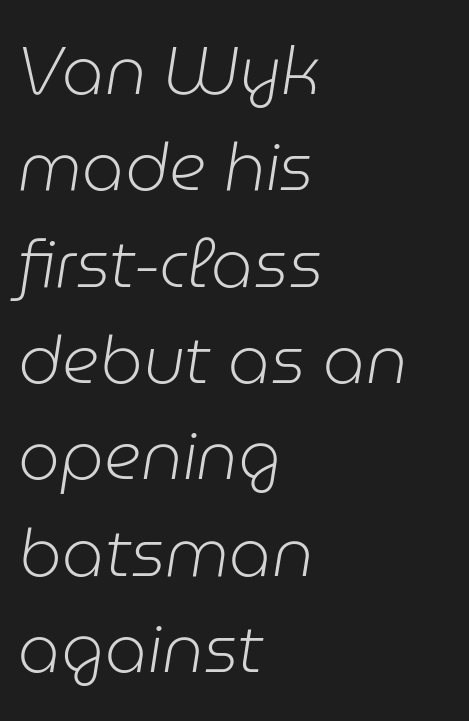
Type without underlining. Vertical spacing — default. Do the characters align in a grid? No, the font is proportional. This is oblique type, the kind used for emphasis or titles. Here the glyphs are tracked normally, forming tight word shapes.
